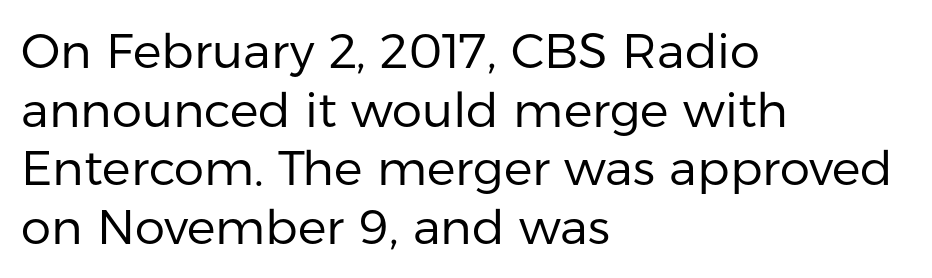
{"serif": "no", "italic": "no", "bold": "no", "weight": "regular", "width": "normal", "stroke_contrast": "low", "x_height": "medium", "monospaced": "no", "underline": "no", "align": "left", "line_spacing_ratio": 1.22, "letter_spacing": "normal", "letter_spacing_em": 0.0, "glyph_px": 48}
